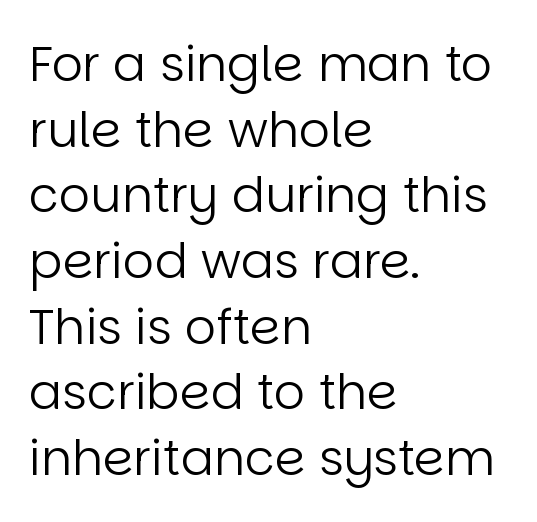
The image shows 49 px regular-weight sans-serif type, upright; set left-aligned, normal line spacing (1.34x), normal letter spacing, not underlined; low stroke contrast and a large x-height.
